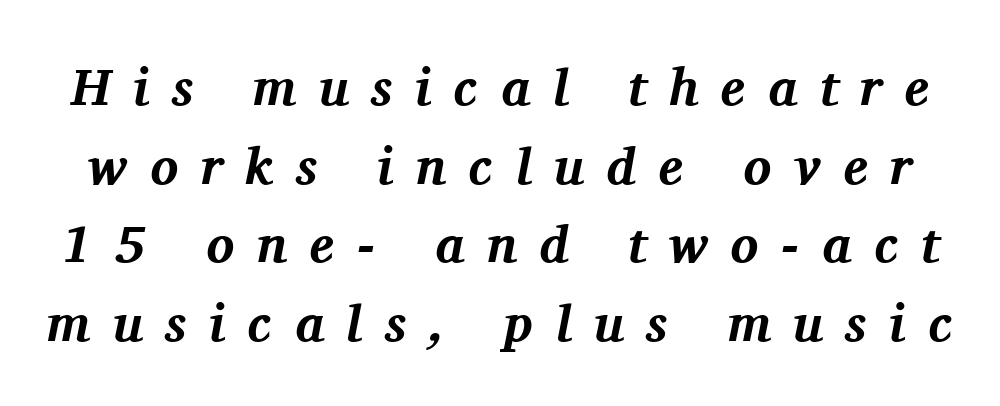
What's the leading like? Ordinary, nothing unusual. Varying glyph widths throughout — classic text-font behaviour. The glyphs in this specimen are seriffed. Students, this is bold: see how much ink each stroke carries. Notice how the stems are inclined rather than vertical — that's the hallmark of italics. This rendering widens character spacing well past its baseline value.
